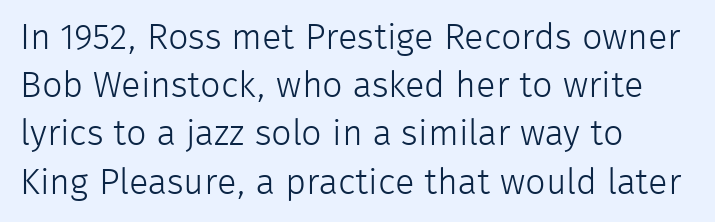
{"serif": "no", "italic": "no", "bold": "no", "weight": "light", "width": "normal", "stroke_contrast": "low", "x_height": "medium", "monospaced": "no", "underline": "no", "align": "left", "line_spacing": "normal", "line_spacing_ratio": 1.34, "letter_spacing": "normal", "letter_spacing_em": 0.0, "glyph_px": 36}
